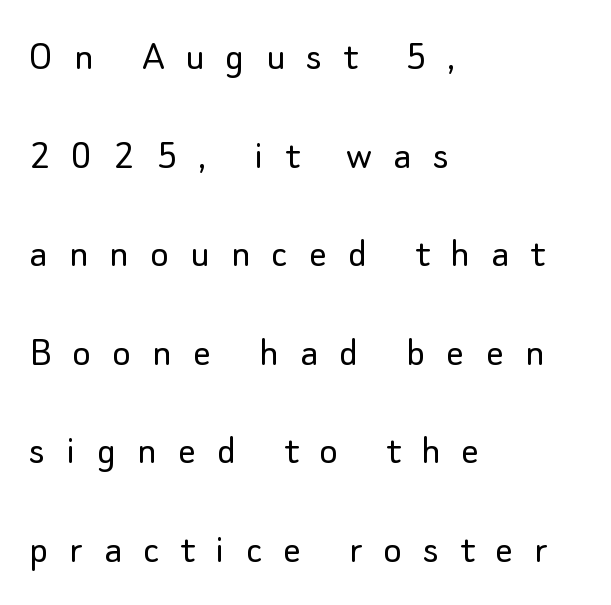
Q: Is the text bold? A: No.
Q: Is the text italic (slanted)? A: No, it is upright.
Q: Is the typeface a serif or a sans-serif typeface? A: Sans-serif.
Q: Is the text underlined? A: No.
Q: How is the paragraph aligned? A: Left-aligned.
Q: Is the spacing between letters normal or unusually wide? A: Unusually wide.
Q: Is the spacing between lines tight, normal or loose? A: Loose.
Q: Width (condensed, normal, or wide)? A: Normal.
Q: Stroke contrast? A: Low.
Q: x-height? A: Small.
Q: Monospaced? A: No.
